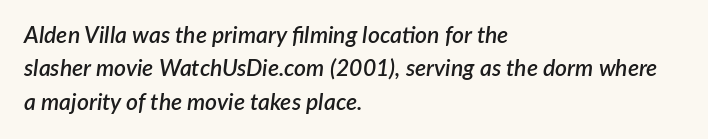
The image shows 23 px text type, italic (leaning right); set left-aligned, normal line spacing (1.45x), normal letter spacing, not underlined.
